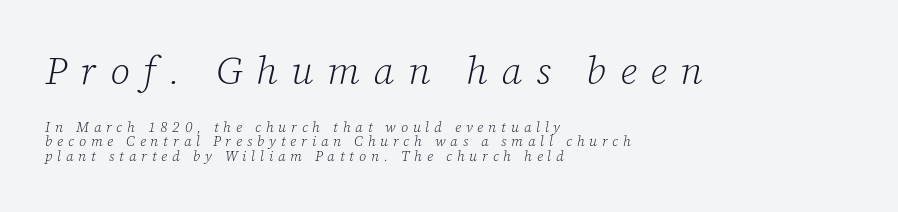
The image shows 39 px light serif type, italic (leaning right); set left-aligned, tight line spacing (1.06x), unusually wide letter spacing (+0.35 em), not underlined; the first (top) block is 2.79x larger; low stroke contrast and a medium x-height.
